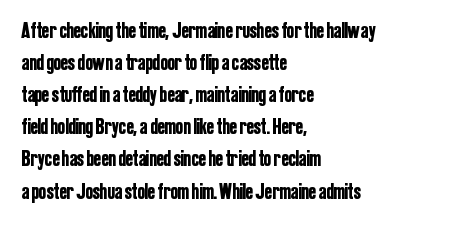
{"italic": "no", "underline": "no", "align": "left", "line_spacing": "normal", "line_spacing_ratio": 1.46, "letter_spacing": "normal", "letter_spacing_em": 0.0, "glyph_px": 22}
